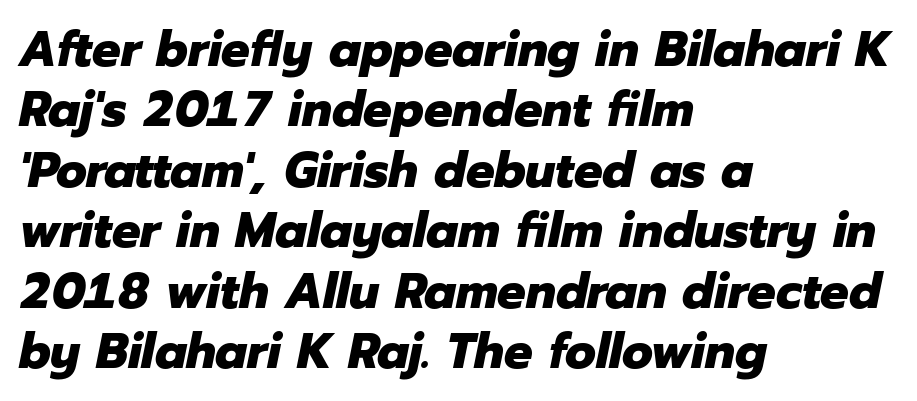
These lines carry a lot of weight — the face is fully bold. Spacing between characters is what you'd get straight out of the box. Is the block centered? No — it sits flush against the left margin. The rendering applies a slant to the glyphs.
